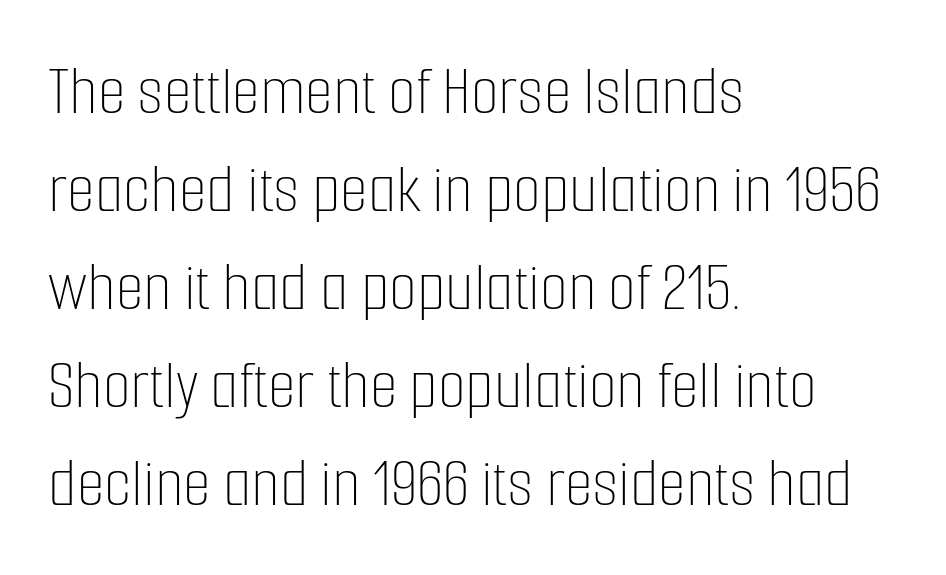
Caption: standard tracking, unaltered. The lettering stays uniformly vertical, giving the passage a roman look. A student would call this left alignment; a typographer would say flush left, rag right. Weight: in the light-to-regular range. Letters rest on an invisible, unmarked baseline. The rows are spaced the way most documents space them.
